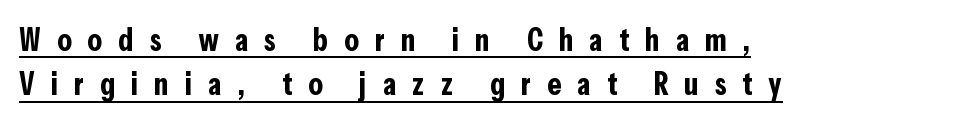
{"serif": "no", "italic": "no", "bold": "yes", "weight": "bold", "width": "condensed", "stroke_contrast": "low", "x_height": "medium", "monospaced": "no", "underline": "yes", "align": "left", "line_spacing": "normal", "line_spacing_ratio": 1.38, "letter_spacing": "wide", "letter_spacing_em": 0.5, "glyph_px": 32}
